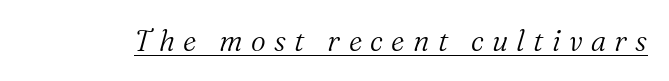
Q: Is the text bold? A: No.
Q: Is the text italic (slanted)? A: Yes, it leans right by about 16 degrees.
Q: Is the typeface a serif or a sans-serif typeface? A: Serif.
Q: Is the text underlined? A: Yes.
Q: Is the spacing between letters normal or unusually wide? A: Unusually wide.
Q: Width (condensed, normal, or wide)? A: Normal.
Q: Stroke contrast? A: Medium.
Q: x-height? A: Medium.
Q: Monospaced? A: No.
